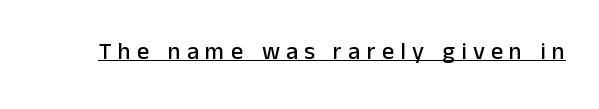
Loose tracking; the words dissolve into strings of separated letters. This sample carries an underscore along the baseline area. The specimen reads as upright at a glance.
